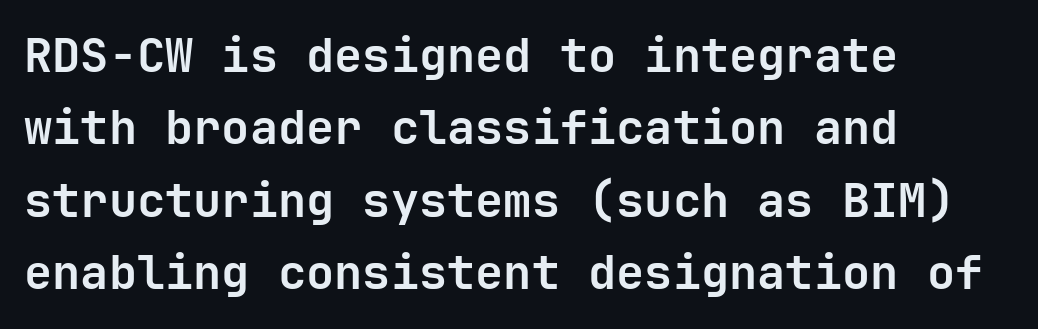
The font's upright variant was chosen for this text. The strip under each line holds only bare page. Observe the absence of serifs on each vertical stroke in this sample. Think of a typewriter: that constant character pitch is what you see here. The characters look thick and weighty, a clear bold.
